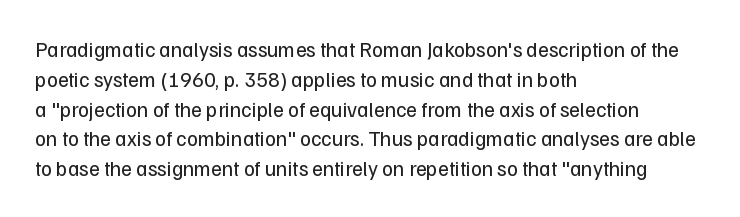
{"italic": "no", "bold": "no", "underline": "no", "align": "left", "line_spacing": "normal", "line_spacing_ratio": 1.42, "letter_spacing": "normal", "letter_spacing_em": 0.0, "glyph_px": 21}
